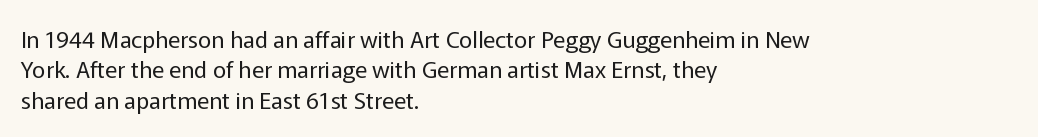
{"italic": "no", "bold": "no", "underline": "no", "align": "left", "line_spacing": "normal", "line_spacing_ratio": 1.32, "letter_spacing": "normal", "letter_spacing_em": 0.0, "glyph_px": 23}
